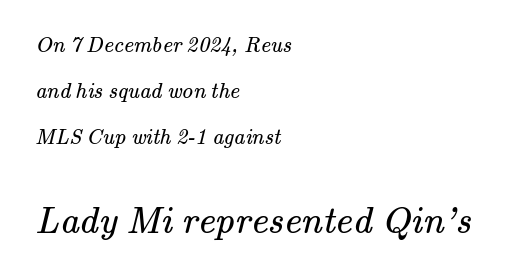
No extra tracking has been applied to these lines. Typesetter's note — lower block bumped up in size, upper block left smaller. Proportional: the letters do not fall into vertical columns. The line-height multiplier appears high, well above default. Left-aligned paragraph, ragged on the right. The letters carry serifs — small finishing strokes at the ends of their stems.
